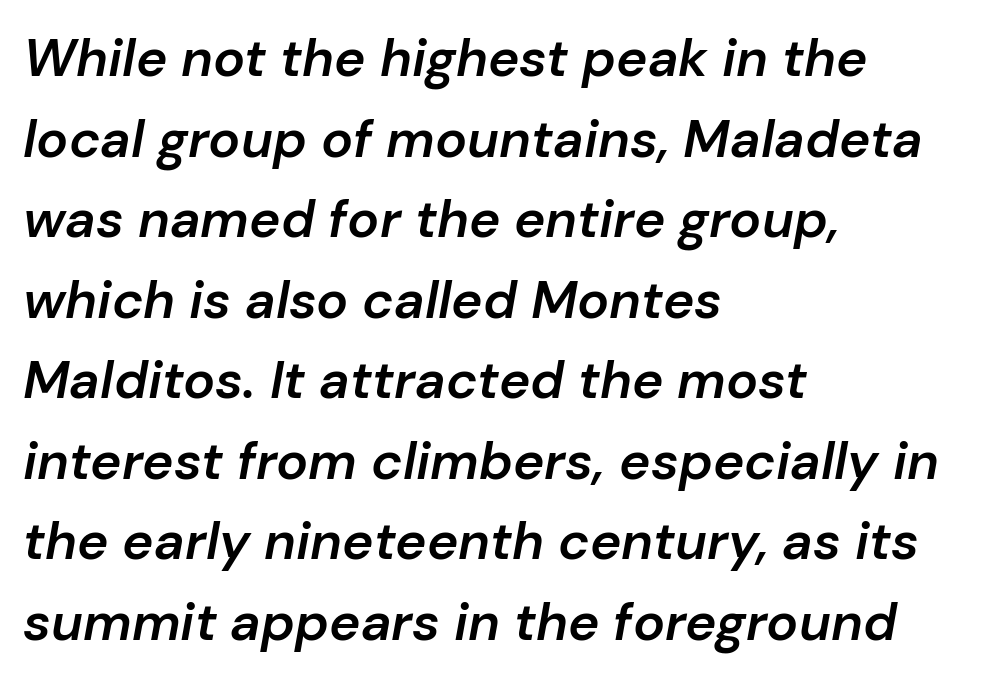
The image shows 53 px semibold type, italic (leaning right); set left-aligned, normal line spacing (1.52x), normal letter spacing, not underlined; low stroke contrast and a medium x-height.
